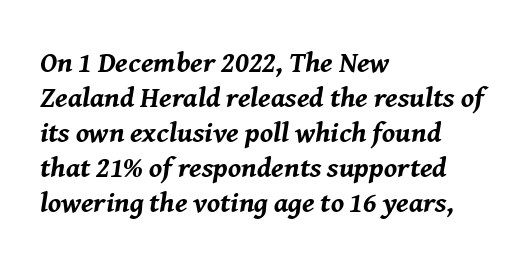
Q: Is the text bold? A: Yes.
Q: Is the text italic (slanted)? A: Yes, it leans right by about 8 degrees.
Q: Is the text underlined? A: No.
Q: How is the paragraph aligned? A: Left-aligned.
Q: Is the spacing between letters normal or unusually wide? A: Normal.
Q: Width (condensed, normal, or wide)? A: Normal.
Q: Stroke contrast? A: Medium.
Q: x-height? A: Medium.
Q: Monospaced? A: No.
